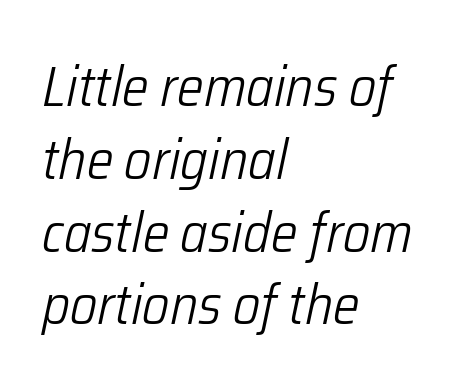
Q: Is the text bold? A: No.
Q: Is the text italic (slanted)? A: Yes, it leans right by about 12 degrees.
Q: Is the text underlined? A: No.
Q: How is the paragraph aligned? A: Left-aligned.
Q: Is the spacing between letters normal or unusually wide? A: Normal.
Q: Is the spacing between lines tight, normal or loose? A: Normal.
Q: Width (condensed, normal, or wide)? A: Condensed.
Q: Stroke contrast? A: Low.
Q: x-height? A: Medium.
Q: Monospaced? A: No.
